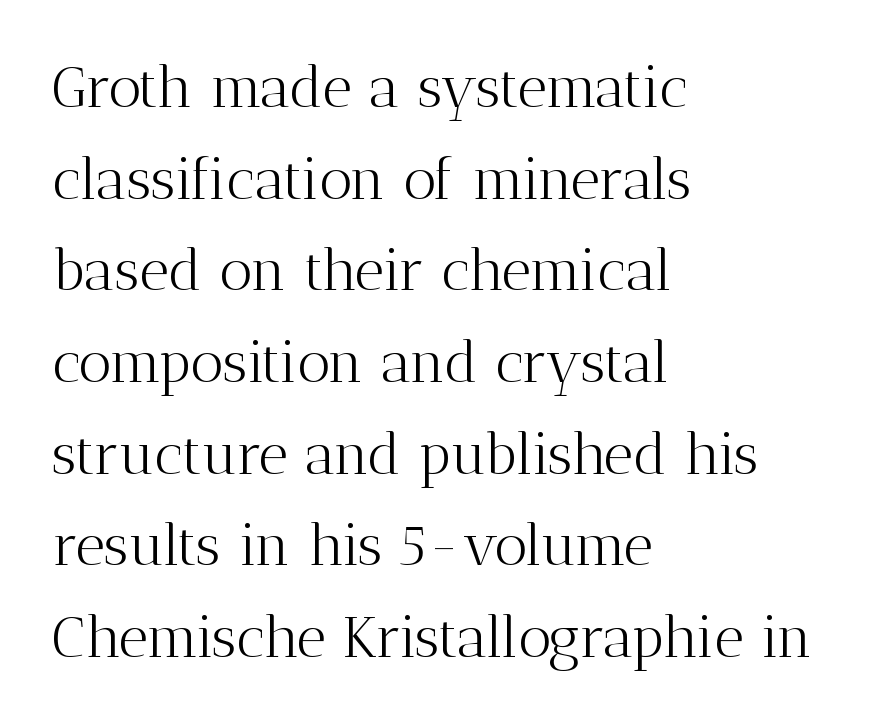
These lines keep a tight, regular rhythm from letter to letter. Nothing heavy about these letters — not bold at all. Type without underlining. Note the varied advance widths — an 'i' is clearly narrower than an 'm'. Yep, those are serifs on the letters. The lines are quadded left.
